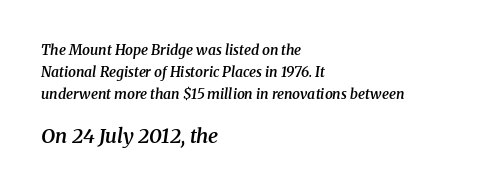
Q: Is the text bold? A: Semi-bold.
Q: Is the text italic (slanted)? A: Yes, it leans right by about 8 degrees.
Q: Is the text underlined? A: No.
Q: How is the paragraph aligned? A: Left-aligned.
Q: Is the spacing between letters normal or unusually wide? A: Normal.
Q: Is the spacing between lines tight, normal or loose? A: Normal.
Q: Which block of text is set in a larger size, the first (top) or the second (bottom)? A: The second (bottom) one.
